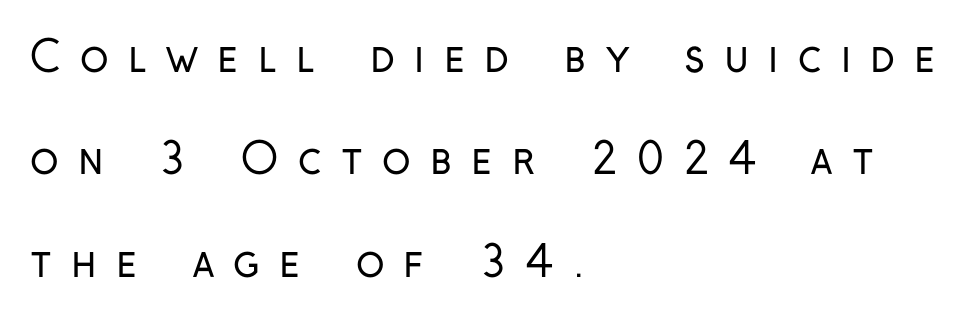
{"serif": "no", "italic": "no", "bold": "no", "weight": "regular", "width": "condensed", "stroke_contrast": "low", "x_height": "medium", "monospaced": "no", "underline": "no", "align": "left", "line_spacing": "loose", "line_spacing_ratio": 2.44, "letter_spacing": "wide", "letter_spacing_em": 0.46, "glyph_px": 42}
